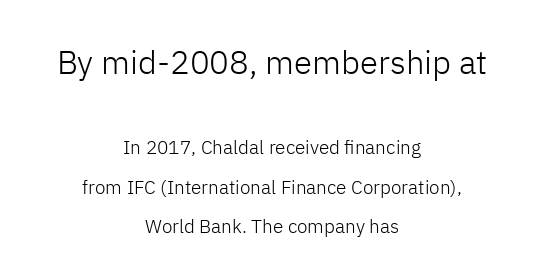
This sample uses an upright cut, with every glyph sitting square on the baseline. The strokes carry an ordinary text weight at most. Spacing verdict: proportional, widths tailored to each character. Is this a sans? Yes — the strokes have no serifs. Compared with typical paragraphs, the rows here are farther apart. Typesetter's note — upper block bumped up in size, lower block left smaller.
